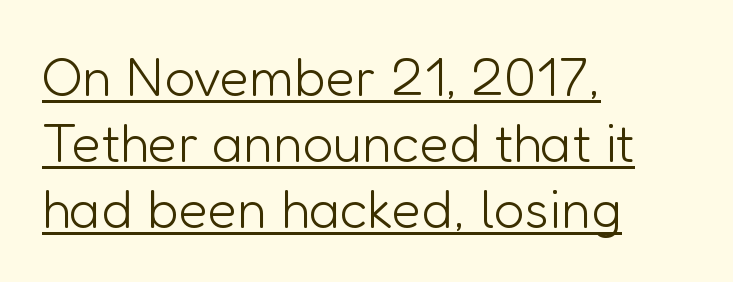
The image shows 54 px light sans-serif type, upright; set left-aligned, line spacing 1.22x, normal letter spacing, underlined; low stroke contrast and a medium x-height.
